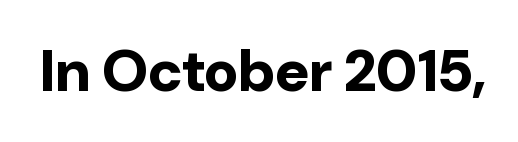
Q: Is the text bold? A: Yes.
Q: Is the text italic (slanted)? A: No, it is upright.
Q: Is the typeface a serif or a sans-serif typeface? A: Sans-serif.
Q: Is the text underlined? A: No.
Q: Is the spacing between letters normal or unusually wide? A: Normal.
Q: Width (condensed, normal, or wide)? A: Normal.
Q: Stroke contrast? A: Low.
Q: x-height? A: Medium.
Q: Monospaced? A: No.
